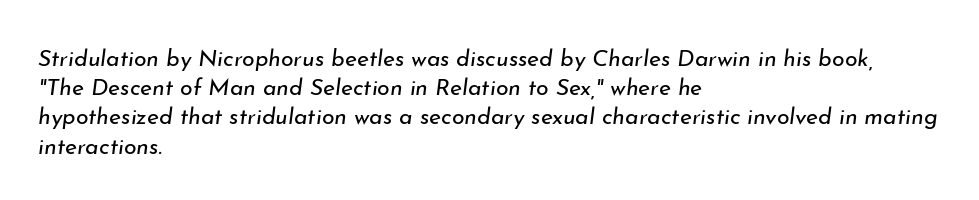
The image shows 23 px text type, italic (leaning right); set left-aligned, normal line spacing (1.27x), normal letter spacing, not underlined.
